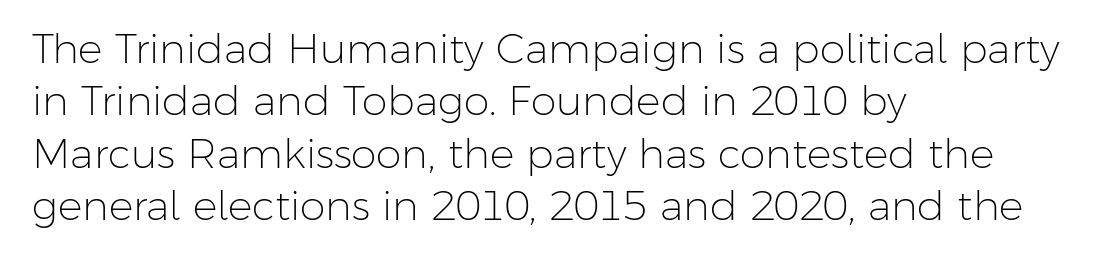
Q: Is the text bold? A: No.
Q: Is the text italic (slanted)? A: No, it is upright.
Q: Is the typeface a serif or a sans-serif typeface? A: Sans-serif.
Q: Is the text underlined? A: No.
Q: How is the paragraph aligned? A: Left-aligned.
Q: Is the spacing between letters normal or unusually wide? A: Normal.
Q: Is the spacing between lines tight, normal or loose? A: Normal.
Q: Width (condensed, normal, or wide)? A: Normal.
Q: Stroke contrast? A: Low.
Q: x-height? A: Medium.
Q: Monospaced? A: No.
